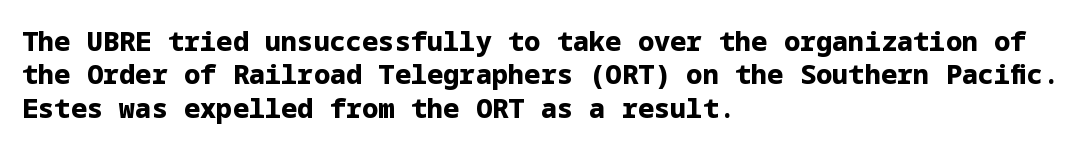
There is no visible air inserted between adjacent glyphs. Compared with a centered layout, this one pins lines to the left instead. The strokes are fattened all the way to bold. A typesetter would mark this as roman, not italic. The words here are not underlined.
